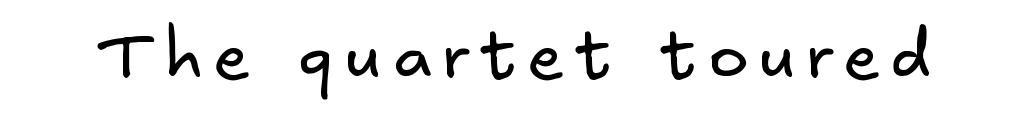
The glyphs in this specimen are sans serif. Ink coverage per letter is moderate at most. Lines of text with bare space underneath.
